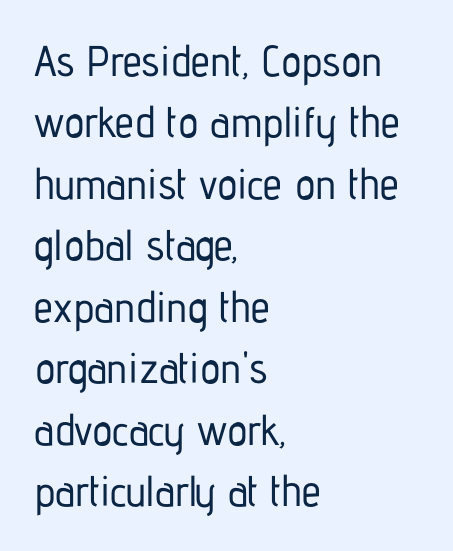
{"serif": "no", "italic": "no", "width": "condensed", "stroke_contrast": "low", "x_height": "medium", "monospaced": "no", "underline": "no", "align": "left", "line_spacing": "normal", "line_spacing_ratio": 1.43, "letter_spacing": "normal", "letter_spacing_em": 0.0, "glyph_px": 43}
